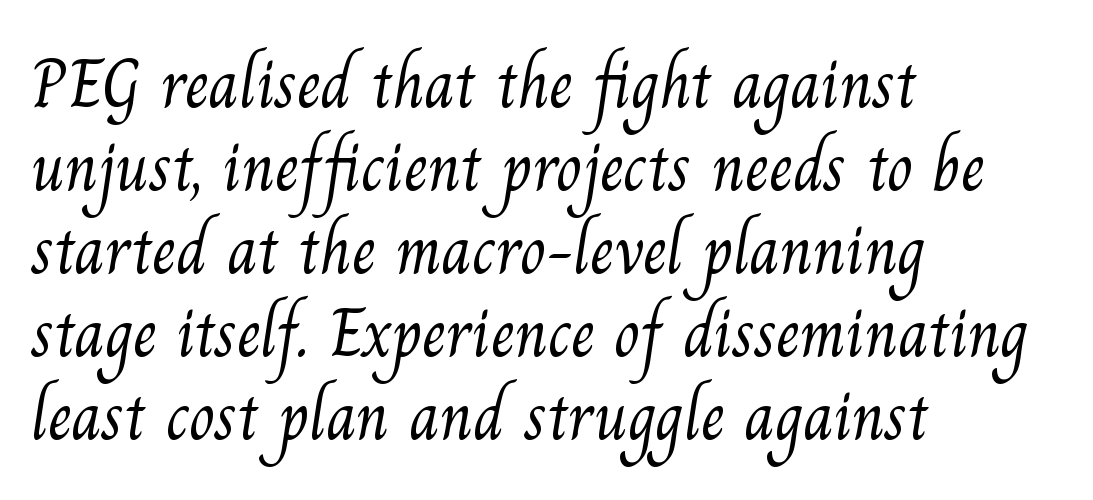
Does extra space separate the letters? No, they use regular spacing. Stroke thickness stays within the range of a standard reading face or lighter. This sample has the flowing, uneven cadence of proportional lettering. A bare baseline throughout the passage. The rendering anchors every line to the left-hand side. A serif font was chosen for this passage.
